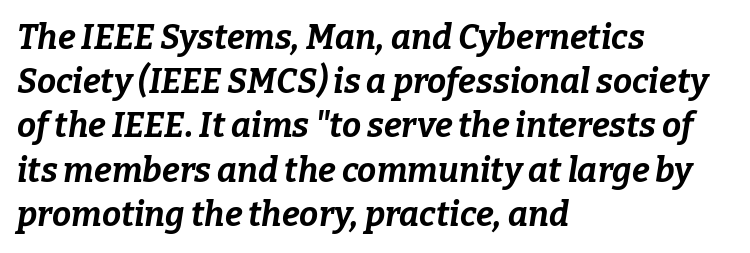
{"italic": "yes", "lean": "right", "slant_degrees": 9, "bold": "yes", "weight": "bold", "width": "normal", "stroke_contrast": "low", "x_height": "medium", "monospaced": "no", "underline": "no", "align": "left", "line_spacing": "normal", "line_spacing_ratio": 1.3, "letter_spacing": "normal", "letter_spacing_em": 0.0, "glyph_px": 34}
